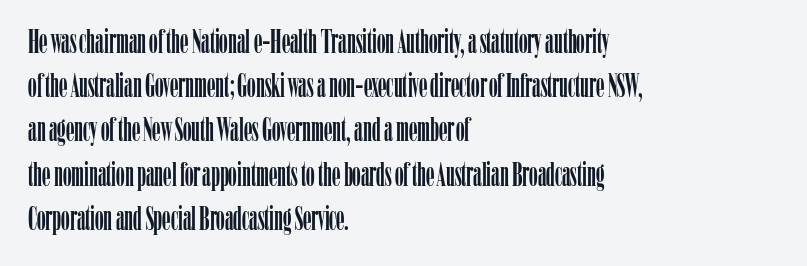
Q: Is the text italic (slanted)? A: No, it is upright.
Q: Is the typeface a serif or a sans-serif typeface? A: Serif.
Q: Is the text underlined? A: No.
Q: How is the paragraph aligned? A: Left-aligned.
Q: Is the spacing between letters normal or unusually wide? A: Normal.
Q: Is the spacing between lines tight, normal or loose? A: Normal.
Q: Width (condensed, normal, or wide)? A: Condensed.
Q: Stroke contrast? A: Low.
Q: x-height? A: Medium.
Q: Monospaced? A: No.
